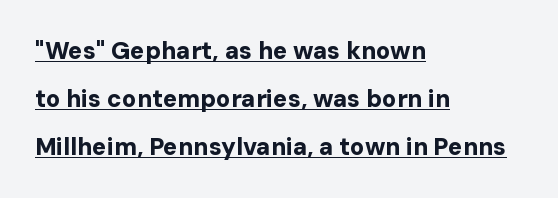
{"italic": "no", "bold": "yes", "underline": "yes", "align": "left", "line_spacing": "loose", "line_spacing_ratio": 1.99, "letter_spacing": "normal", "letter_spacing_em": 0.0, "glyph_px": 24}
